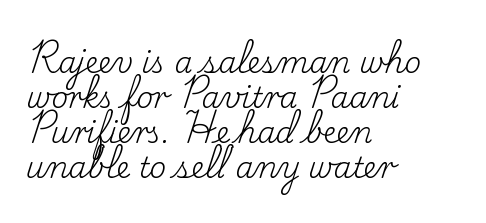
These lines are rendered in a variable-pitch font. The passage shown is not underscored anywhere. These lines are set flush left with a ragged right edge.
